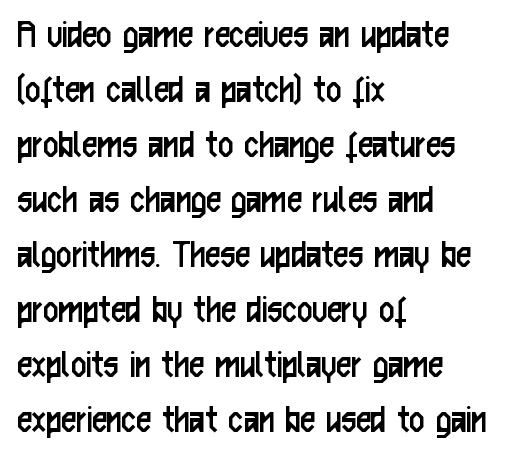
The image shows 42 px regular-weight, condensed sans-serif type, upright; set left-aligned, normal line spacing (1.31x), normal letter spacing, not underlined; low stroke contrast and a medium x-height.
